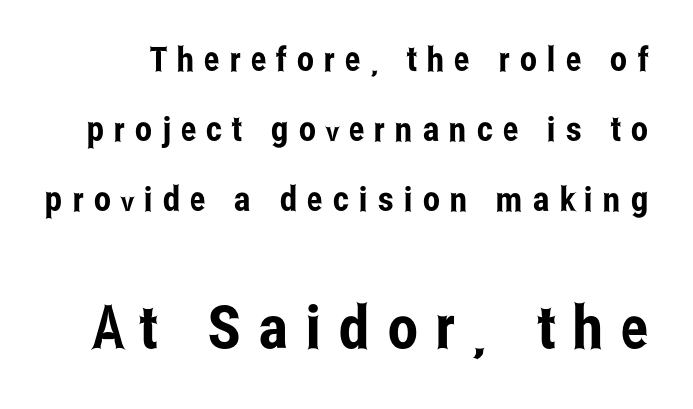
Q: Is the text italic (slanted)? A: No, it is upright.
Q: Is the typeface a serif or a sans-serif typeface? A: Sans-serif.
Q: Is the text underlined? A: No.
Q: Is the spacing between letters normal or unusually wide? A: Unusually wide.
Q: Is the spacing between lines tight, normal or loose? A: Loose.
Q: Which block of text is set in a larger size, the first (top) or the second (bottom)? A: The second (bottom) one.
Q: Width (condensed, normal, or wide)? A: Condensed.
Q: Stroke contrast? A: Low.
Q: x-height? A: Medium.
Q: Monospaced? A: No.
